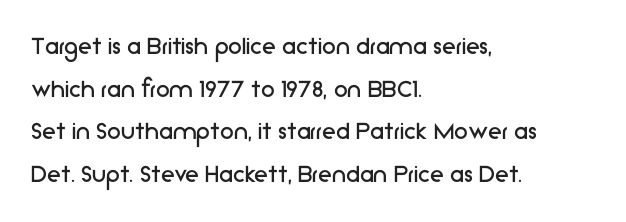
Tracking value appears to be zero — textbook default spacing. Alignment: flush left. In terms of letterform style, serifs are entirely absent. The weight tops out at a normal text grade.
